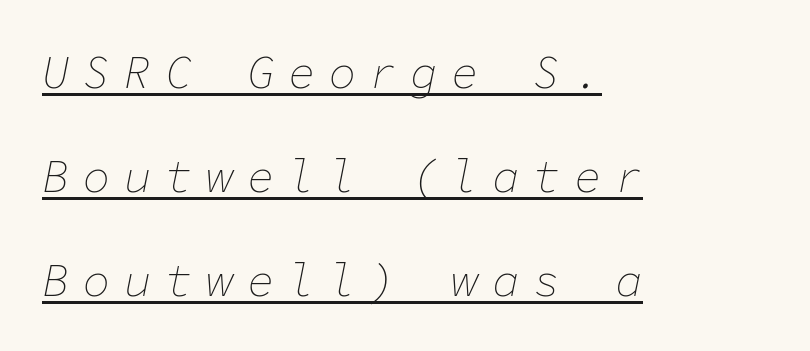
{"italic": "yes", "lean": "right", "slant_degrees": 11, "bold": "no", "weight": "thin", "width": "normal", "stroke_contrast": "low", "x_height": "medium", "monospaced": "yes", "underline": "yes", "align": "left", "line_spacing": "loose", "line_spacing_ratio": 2.26, "letter_spacing": "wide", "letter_spacing_em": 0.29, "glyph_px": 46}
